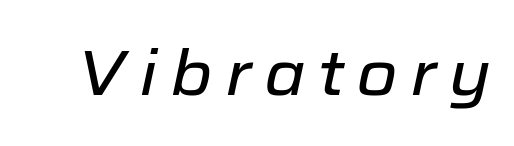
Here the designer chose a conventional face with non-uniform glyph widths. Italic: yes, the glyphs are oblique. Is the letter spacing exaggerated? Yes — the characters are pushed far apart. Words float on clear page, feet unadorned.
